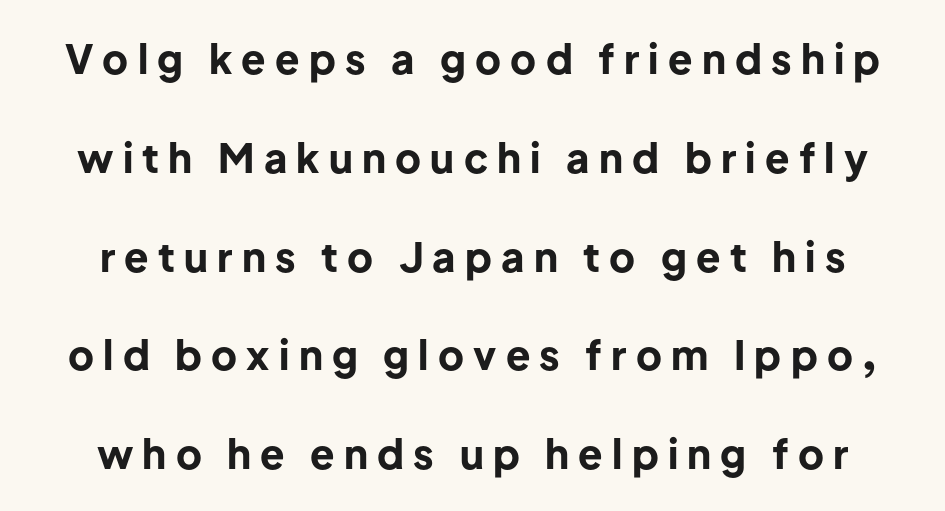
Each letter keeps its own natural width here, so spacing adapts to shape. One glance says open: line gaps are wider than usual. Nothing sits at the stroke ends, so this counts as sans-serif. The characters look thick and weighty, a clear bold. The letters are spread apart with noticeably loose tracking.
